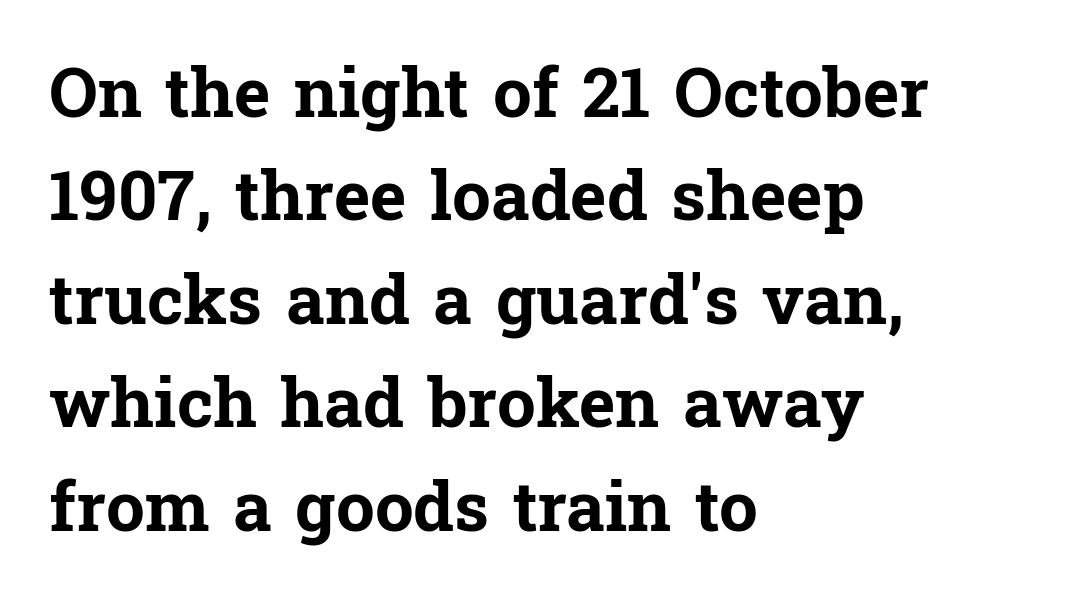
The image shows 69 px bold serif type, upright; set left-aligned, normal line spacing (1.5x), normal letter spacing, not underlined; low stroke contrast and a medium x-height.
